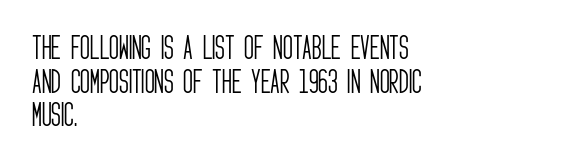
The image shows 27 px text type, upright; set left-aligned, normal line spacing (1.25x), normal letter spacing, not underlined.
